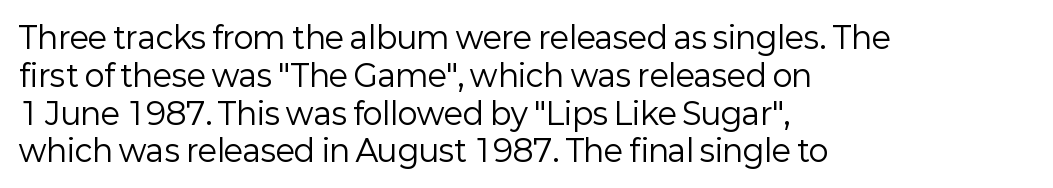
Letters have the restrained weight of plain body copy at most. Characters follow at the spacing the type designer built in. Honestly, there is no underline to notice here at all. The typesetter chose a ragged-right arrangement here. Character widths vary here, with narrow letters taking less room than wide ones. Normally led — the rows are evenly, conventionally spaced.
